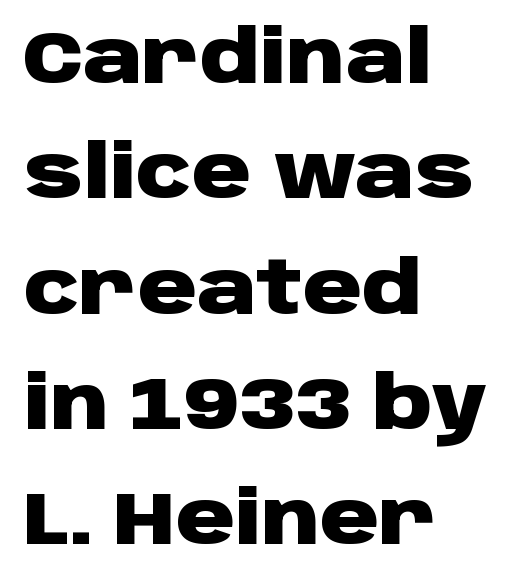
The image shows 73 px heavy, wide sans-serif type, upright; set left-aligned, normal line spacing (1.58x), normal letter spacing, not underlined; low stroke contrast and a large x-height.
